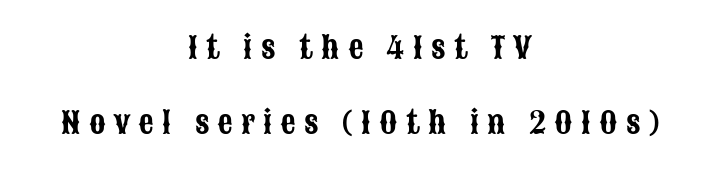
The image shows 30 px condensed sans-serif type, upright; set centered, loose line spacing (2.5x), unusually wide letter spacing (+0.28 em), not underlined; low stroke contrast and a large x-height.
